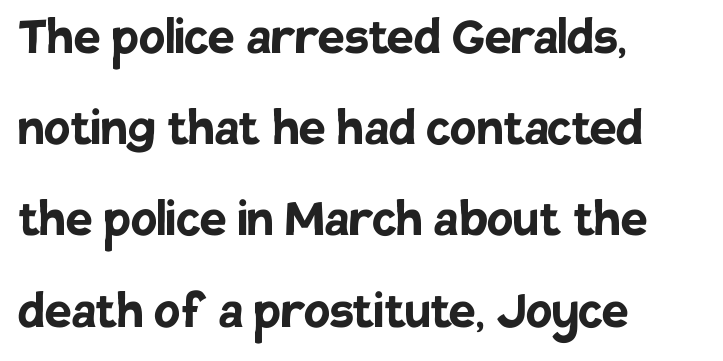
The image shows 60 px semibold sans-serif type, upright; set left-aligned, normal line spacing (1.52x), normal letter spacing, not underlined; low stroke contrast and a large x-height.
